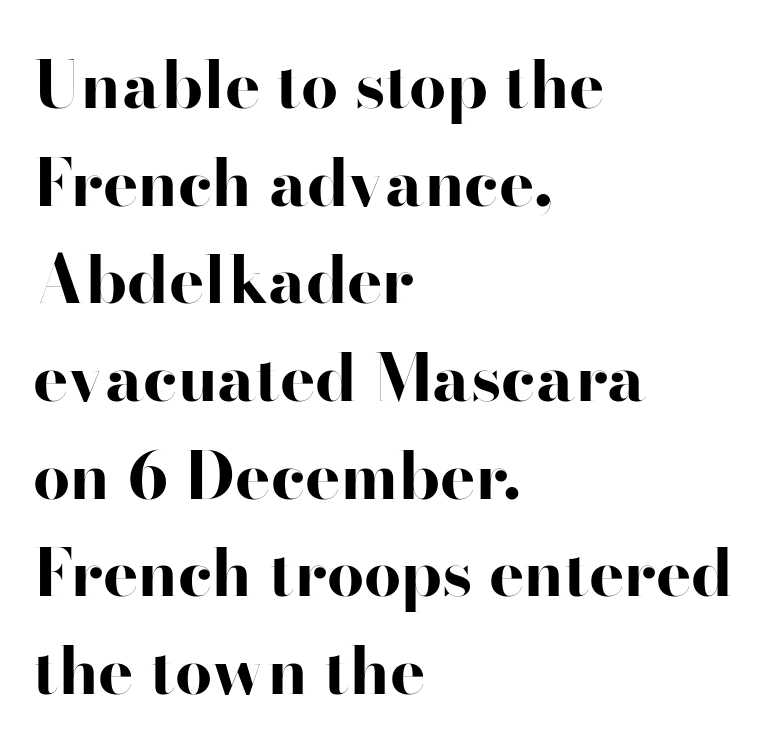
{"serif": "no", "italic": "no", "bold": "yes", "weight": "bold", "width": "wide", "stroke_contrast": "high", "x_height": "small", "monospaced": "no", "underline": "no", "align": "left", "line_spacing": "normal", "line_spacing_ratio": 1.48, "letter_spacing": "normal", "letter_spacing_em": 0.0, "glyph_px": 66}
